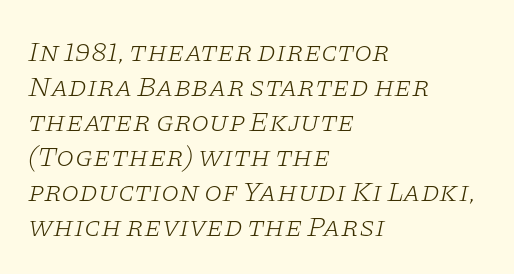
Q: Is the text bold? A: No.
Q: Is the text italic (slanted)? A: Yes, it leans right by about 11 degrees.
Q: Is the typeface a serif or a sans-serif typeface? A: Serif.
Q: Is the text underlined? A: No.
Q: How is the paragraph aligned? A: Left-aligned.
Q: Is the spacing between letters normal or unusually wide? A: Normal.
Q: Width (condensed, normal, or wide)? A: Wide.
Q: Stroke contrast? A: Low.
Q: x-height? A: Large.
Q: Monospaced? A: No.
